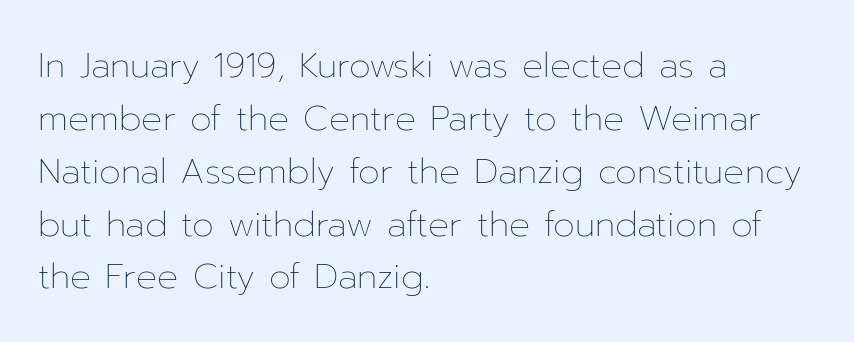
Q: Is the text bold? A: No.
Q: Is the text italic (slanted)? A: No, it is upright.
Q: Is the text underlined? A: No.
Q: How is the paragraph aligned? A: Left-aligned.
Q: Is the spacing between letters normal or unusually wide? A: Normal.
Q: Is the spacing between lines tight, normal or loose? A: Normal.
Q: Width (condensed, normal, or wide)? A: Normal.
Q: Stroke contrast? A: Low.
Q: x-height? A: Medium.
Q: Monospaced? A: No.
